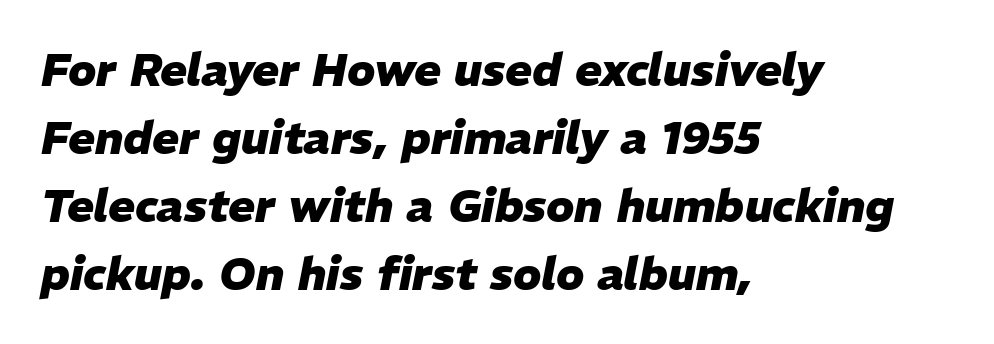
{"italic": "yes", "lean": "right", "slant_degrees": 11, "bold": "yes", "weight": "heavy", "width": "normal", "stroke_contrast": "low", "x_height": "medium", "monospaced": "no", "underline": "no", "align": "left", "line_spacing": "normal", "line_spacing_ratio": 1.51, "letter_spacing": "normal", "letter_spacing_em": 0.0, "glyph_px": 45}
